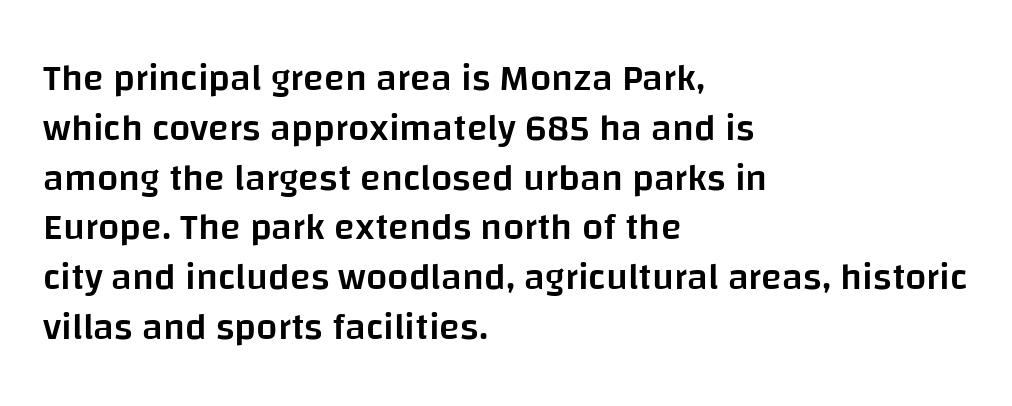
The image shows 38 px semibold sans-serif type, upright; set left-aligned, normal line spacing (1.31x), normal letter spacing, not underlined; low stroke contrast and a large x-height.
